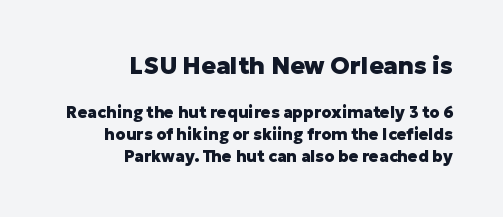
Q: Is the text bold? A: Yes.
Q: Is the text italic (slanted)? A: No, it is upright.
Q: Is the text underlined? A: No.
Q: How is the paragraph aligned? A: Right-aligned.
Q: Is the spacing between letters normal or unusually wide? A: Normal.
Q: Is the spacing between lines tight, normal or loose? A: Normal.
Q: Which block of text is set in a larger size, the first (top) or the second (bottom)? A: The first (top) one.
